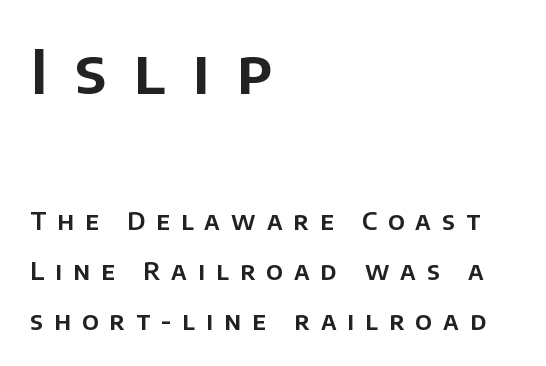
{"serif": "no", "italic": "no", "width": "normal", "stroke_contrast": "low", "x_height": "large", "monospaced": "no", "underline": "no", "align": "left", "line_spacing": "loose", "line_spacing_ratio": 2.0, "letter_spacing": "wide", "letter_spacing_em": 0.44, "larger_block": "first", "size_ratio": 2.48, "glyph_px": 62}
